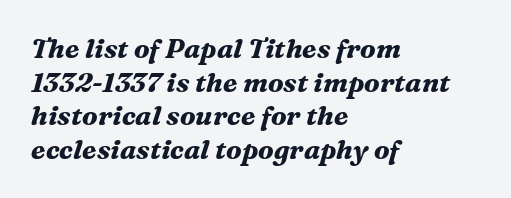
Observe the ordinary spacing: letters are neighbours, not strangers. The lines are quadded left. These lines were composed using italics. Whoever set this chose a conventional vertical rhythm.
